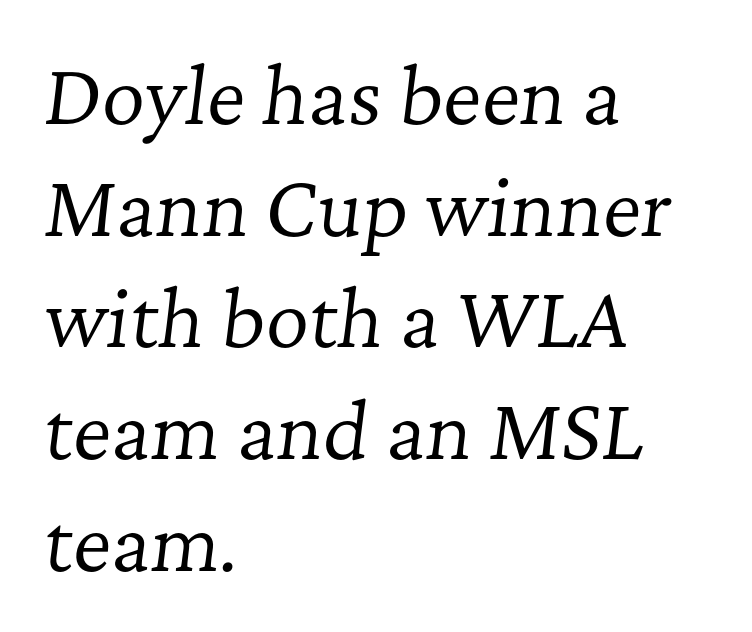
In terms of leading, this rendering sits right in the middle. Emphasis-style slanted type is in use. This sample is left-justified, so line endings fall wherever the words run out. The rendering uses natural spacing where letterforms have individual widths. The specimen omits any rule beneath the text block's lines. This rendering leaves character spacing at its baseline value.
